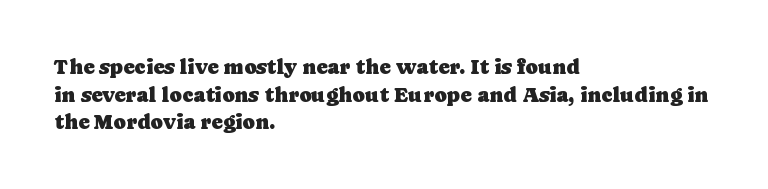
{"italic": "no", "underline": "no", "align": "left", "line_spacing": "normal", "line_spacing_ratio": 1.32, "letter_spacing": "normal", "letter_spacing_em": 0.0, "glyph_px": 21}
